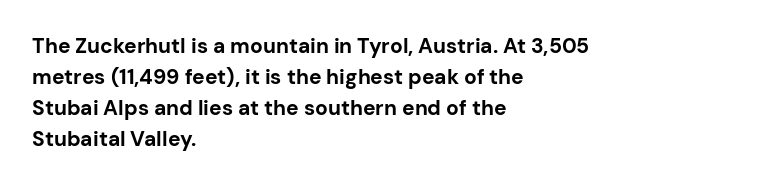
{"italic": "no", "bold": "yes", "underline": "no", "align": "left", "line_spacing": "normal", "line_spacing_ratio": 1.48, "letter_spacing": "normal", "letter_spacing_em": 0.0, "glyph_px": 21}
